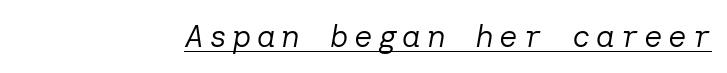
{"italic": "yes", "lean": "right", "slant_degrees": 10, "bold": "no", "weight": "regular", "width": "normal", "stroke_contrast": "low", "x_height": "medium", "underline": "yes", "glyph_px": 31}
